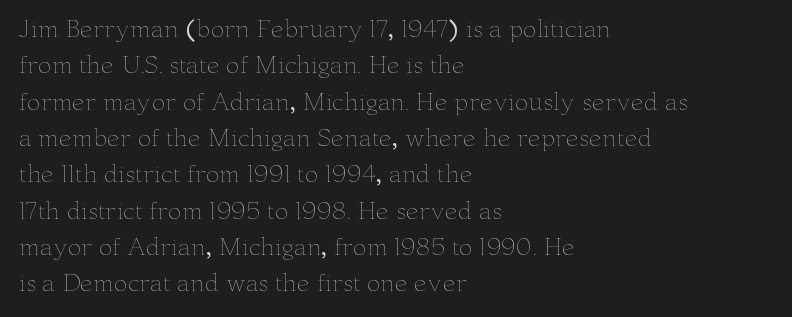
{"italic": "no", "bold": "no", "underline": "no", "align": "left", "line_spacing": "normal", "line_spacing_ratio": 1.58, "letter_spacing": "normal", "letter_spacing_em": 0.0, "glyph_px": 23}
